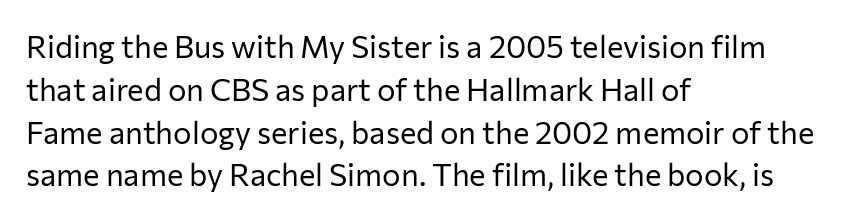
Q: Is the text bold? A: No.
Q: Is the text italic (slanted)? A: No, it is upright.
Q: Is the typeface a serif or a sans-serif typeface? A: Sans-serif.
Q: Is the text underlined? A: No.
Q: How is the paragraph aligned? A: Left-aligned.
Q: Is the spacing between letters normal or unusually wide? A: Normal.
Q: Is the spacing between lines tight, normal or loose? A: Normal.
Q: Width (condensed, normal, or wide)? A: Normal.
Q: Stroke contrast? A: Low.
Q: x-height? A: Medium.
Q: Monospaced? A: No.
